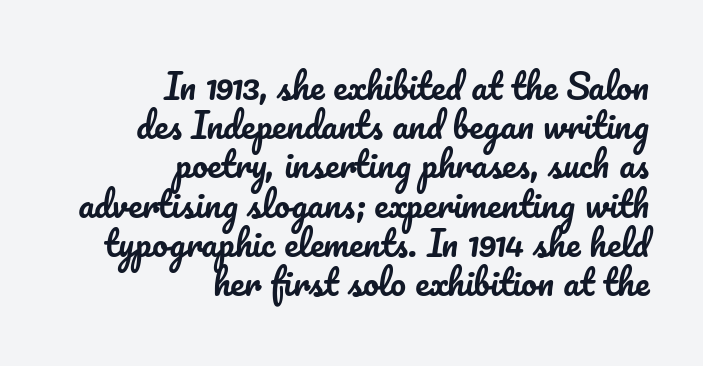
The gap between lines stays unmarked. Reading down the column, the eye jumps only a short way to each next line. Teacher's note: observe the even right margin — that is flush-right alignment. These lines keep a tight, regular rhythm from letter to letter.
